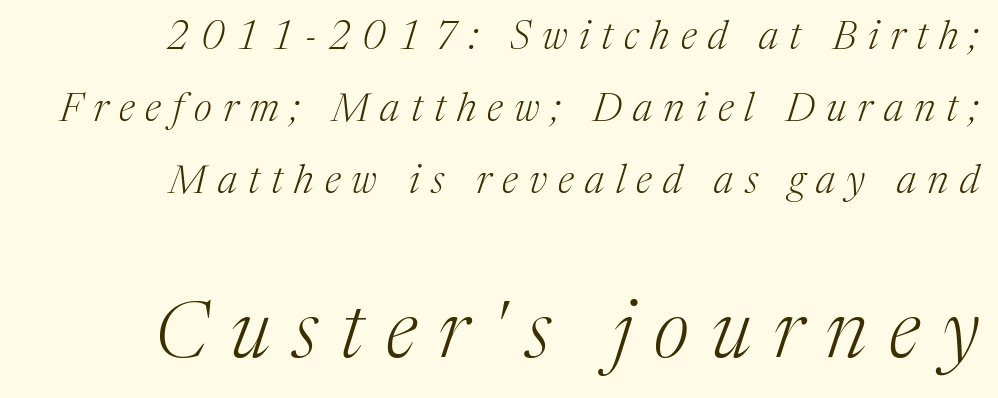
Q: Is the text bold? A: No.
Q: Is the text italic (slanted)? A: Yes, it leans right by about 17 degrees.
Q: Is the typeface a serif or a sans-serif typeface? A: Serif.
Q: Is the text underlined? A: No.
Q: How is the paragraph aligned? A: Right-aligned.
Q: Is the spacing between letters normal or unusually wide? A: Unusually wide.
Q: Which block of text is set in a larger size, the first (top) or the second (bottom)? A: The second (bottom) one.
Q: Width (condensed, normal, or wide)? A: Normal.
Q: Stroke contrast? A: Medium.
Q: x-height? A: Medium.
Q: Monospaced? A: No.
